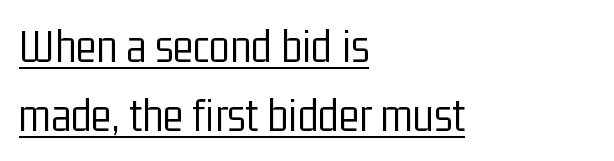
Check the space under the baseline: a stroke is drawn there. Rendered with straight, roman letterforms. Where is the straight margin? On the left. The line texture is even and compact thanks to regular tracking. The rendering uses natural spacing where letterforms have individual widths.
